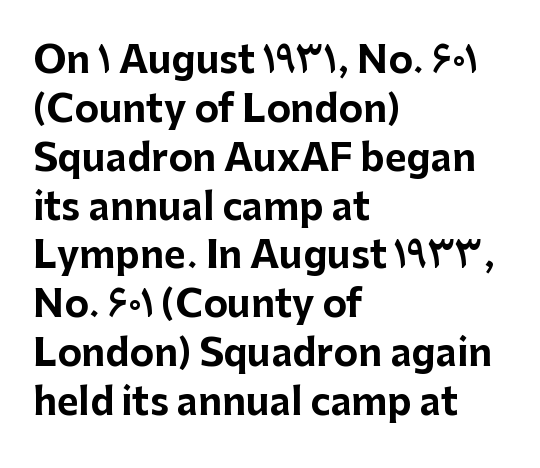
Nothing sits at the stroke ends, so this counts as sans-serif. Every row of glyphs begins at an identical x-position on the left. Compared with typical paragraphs, the rows here are spaced about the same. The face used here is rendered with its standard letterfit.
